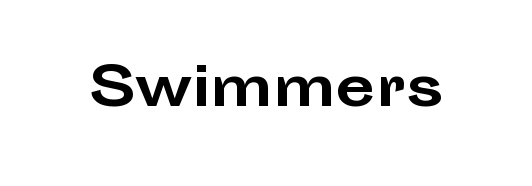
You could not count columns in this text — the font is proportionally spaced. Students, note that the glyphs here touch the page at normal intervals. The words here are not underlined. Examine the stroke ends and you'll find no serifs.
